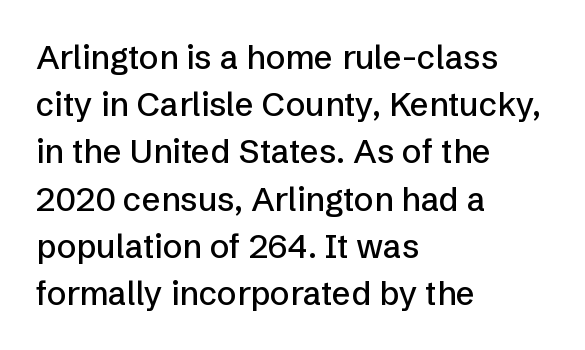
{"serif": "no", "italic": "no", "width": "normal", "stroke_contrast": "low", "x_height": "medium", "monospaced": "no", "underline": "no", "align": "left", "line_spacing": "normal", "line_spacing_ratio": 1.43, "letter_spacing": "normal", "letter_spacing_em": 0.0, "glyph_px": 33}
